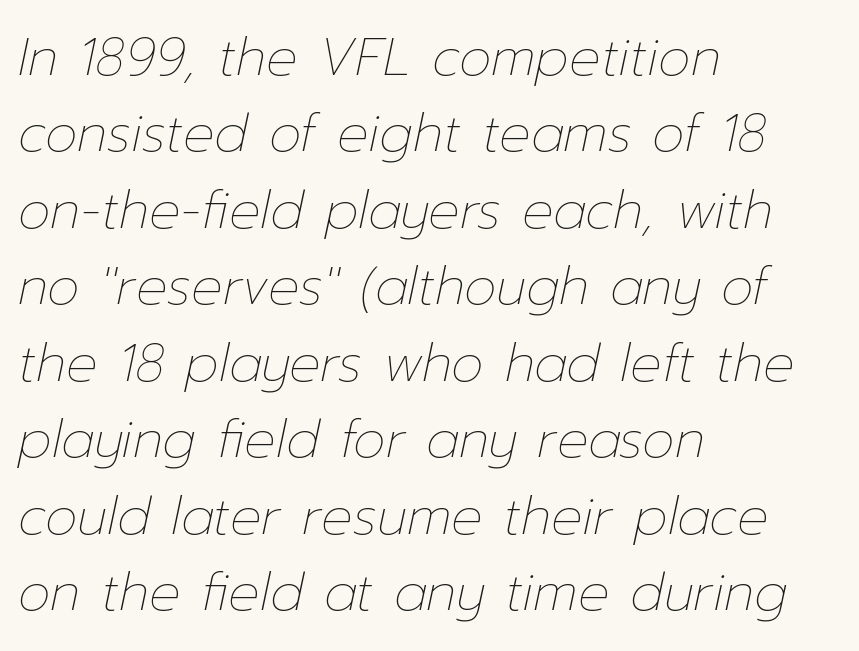
The image shows 52 px thin type, italic (leaning right); set left-aligned, normal line spacing (1.47x), normal letter spacing, not underlined; low stroke contrast and a medium x-height.
